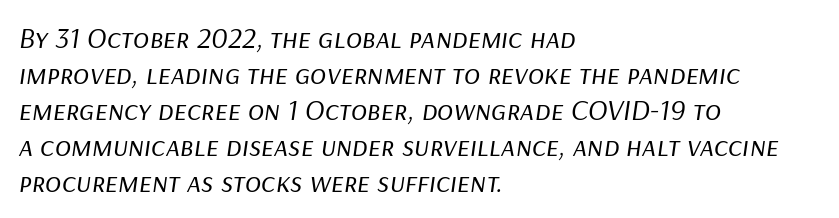
Q: Is the text bold? A: No.
Q: Is the text italic (slanted)? A: Yes, it leans right by about 9 degrees.
Q: Is the text underlined? A: No.
Q: How is the paragraph aligned? A: Left-aligned.
Q: Is the spacing between letters normal or unusually wide? A: Normal.
Q: Width (condensed, normal, or wide)? A: Normal.
Q: Stroke contrast? A: Low.
Q: x-height? A: Medium.
Q: Monospaced? A: No.
